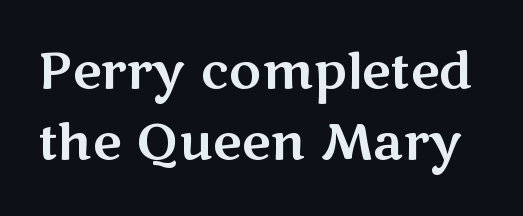
Q: Is the text italic (slanted)? A: No, it is upright.
Q: Is the typeface a serif or a sans-serif typeface? A: Sans-serif.
Q: Is the text underlined? A: No.
Q: Is the spacing between letters normal or unusually wide? A: Normal.
Q: Is the spacing between lines tight, normal or loose? A: Normal.
Q: Width (condensed, normal, or wide)? A: Wide.
Q: Stroke contrast? A: Medium.
Q: x-height? A: Medium.
Q: Monospaced? A: No.
